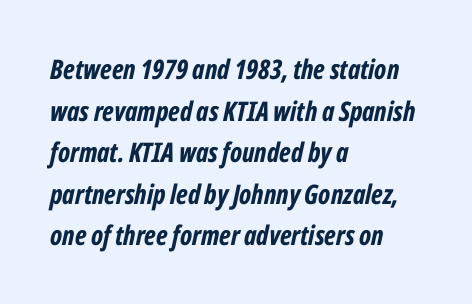
Q: Is the text bold? A: Yes.
Q: Is the text italic (slanted)? A: Yes, it leans right by about 12 degrees.
Q: Is the text underlined? A: No.
Q: How is the paragraph aligned? A: Left-aligned.
Q: Is the spacing between letters normal or unusually wide? A: Normal.
Q: Is the spacing between lines tight, normal or loose? A: Normal.
